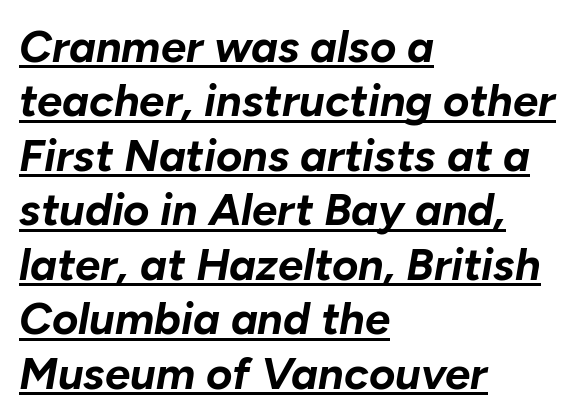
{"italic": "yes", "lean": "right", "slant_degrees": 10, "bold": "yes", "weight": "bold", "width": "normal", "stroke_contrast": "low", "x_height": "medium", "monospaced": "no", "underline": "yes", "align": "left", "line_spacing_ratio": 1.21, "letter_spacing": "normal", "letter_spacing_em": 0.0, "glyph_px": 45}
